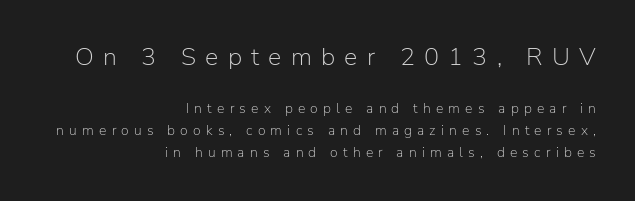
The image shows 25 px text type, upright; set right-aligned, normal line spacing (1.56x), unusually wide letter spacing (+0.37 em), not underlined; the first (top) block is 1.79x larger.
